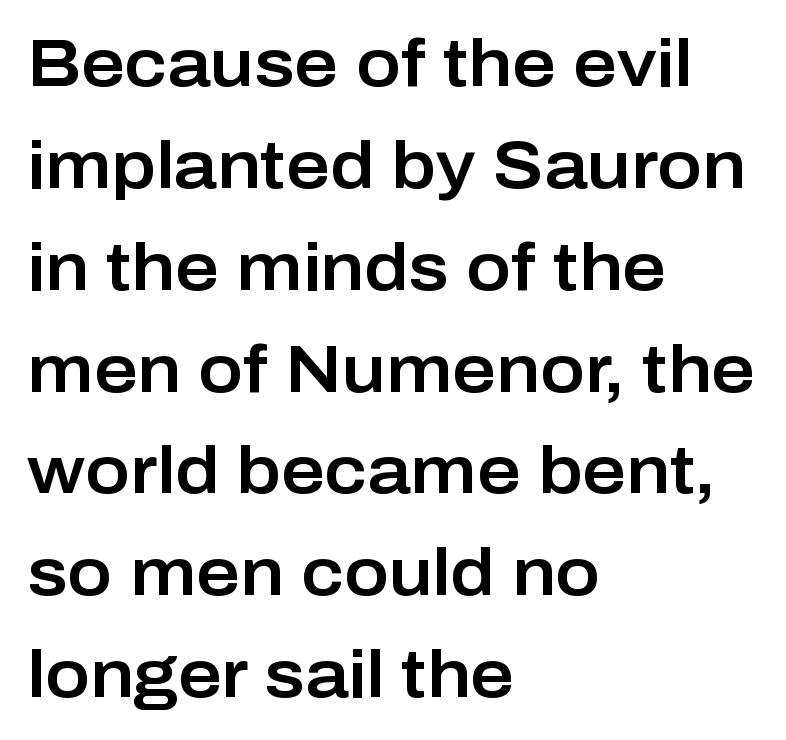
{"serif": "no", "italic": "no", "width": "normal", "stroke_contrast": "low", "x_height": "medium", "monospaced": "no", "underline": "no", "align": "left", "line_spacing": "normal", "line_spacing_ratio": 1.52, "letter_spacing": "normal", "letter_spacing_em": 0.0, "glyph_px": 67}
